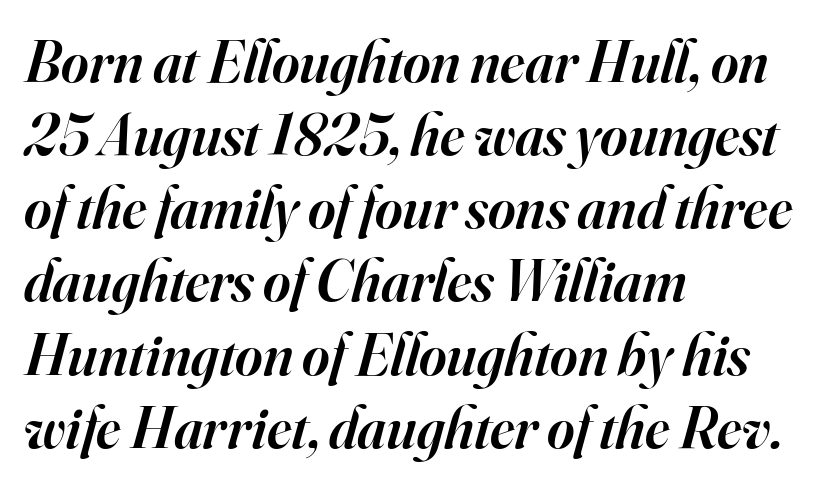
Q: Is the text bold? A: Semi-bold.
Q: Is the text italic (slanted)? A: Yes, it leans right by about 16 degrees.
Q: Is the typeface a serif or a sans-serif typeface? A: Serif.
Q: Is the text underlined? A: No.
Q: How is the paragraph aligned? A: Left-aligned.
Q: Is the spacing between letters normal or unusually wide? A: Normal.
Q: Width (condensed, normal, or wide)? A: Normal.
Q: Stroke contrast? A: High.
Q: x-height? A: Small.
Q: Monospaced? A: No.
